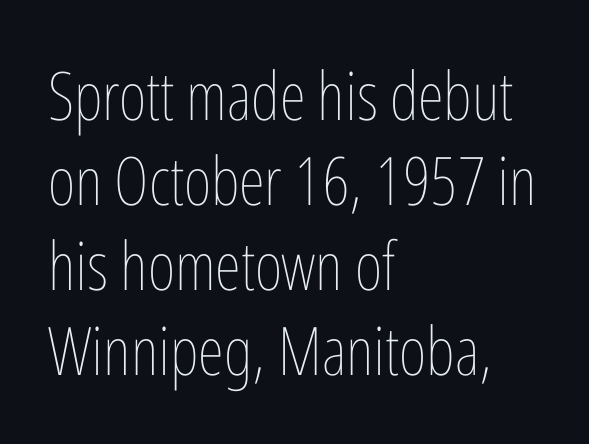
Quick note: underline off. Characters follow at the spacing the type designer built in. Nothing heavy about these letters — not bold at all. The passage is arranged the way most books set body copy — flush left. The letters stand straight up with perfectly vertical stems. Evenly set lines give the paragraph a standard silhouette.
